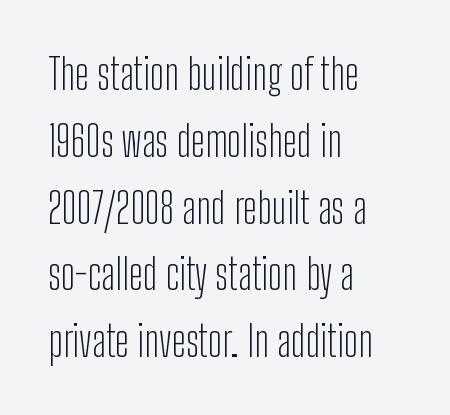
Q: Is the text bold? A: No.
Q: Is the text italic (slanted)? A: No, it is upright.
Q: Is the typeface a serif or a sans-serif typeface? A: Sans-serif.
Q: Is the text underlined? A: No.
Q: How is the paragraph aligned? A: Left-aligned.
Q: Is the spacing between letters normal or unusually wide? A: Normal.
Q: Is the spacing between lines tight, normal or loose? A: Normal.
Q: Width (condensed, normal, or wide)? A: Condensed.
Q: Stroke contrast? A: Low.
Q: x-height? A: Medium.
Q: Monospaced? A: No.
